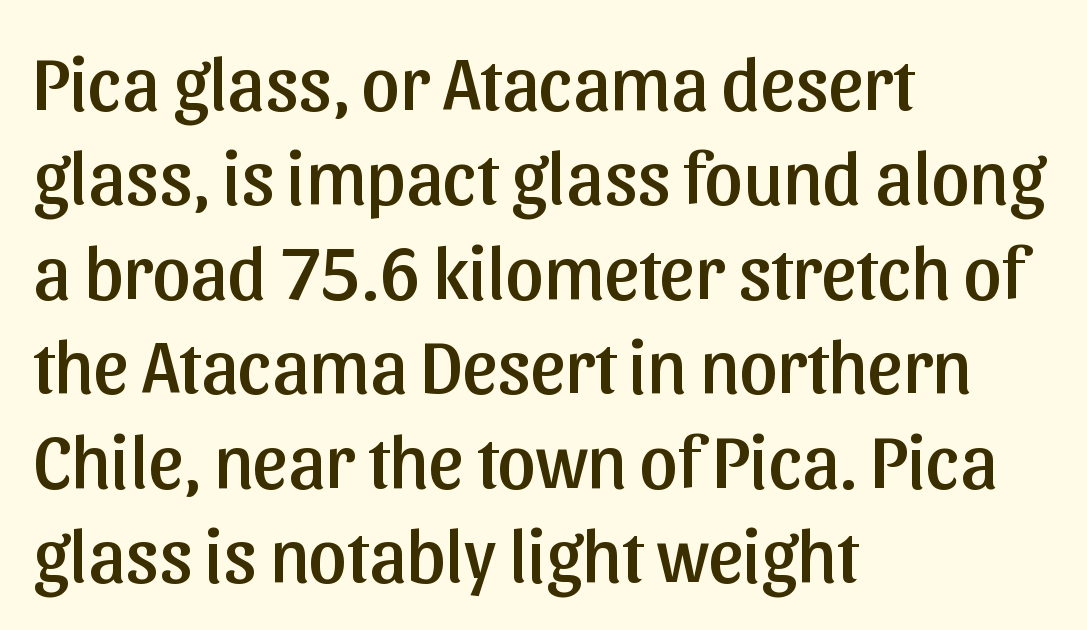
The image shows 75 px sans-serif type, upright; set left-aligned, normal line spacing (1.26x), normal letter spacing, not underlined; low stroke contrast and a medium x-height.
